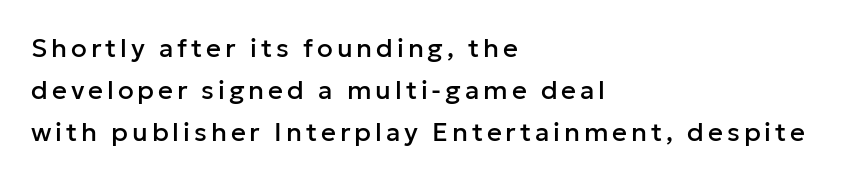
Q: Is the text italic (slanted)? A: No, it is upright.
Q: Is the text underlined? A: No.
Q: How is the paragraph aligned? A: Left-aligned.
Q: Is the spacing between lines tight, normal or loose? A: Normal.
